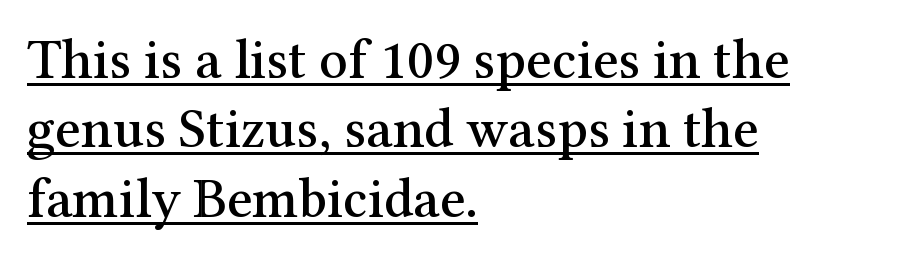
{"serif": "yes", "italic": "no", "width": "normal", "stroke_contrast": "medium", "x_height": "medium", "monospaced": "no", "underline": "yes", "align": "left", "line_spacing_ratio": 1.24, "letter_spacing": "normal", "letter_spacing_em": 0.0, "glyph_px": 56}
